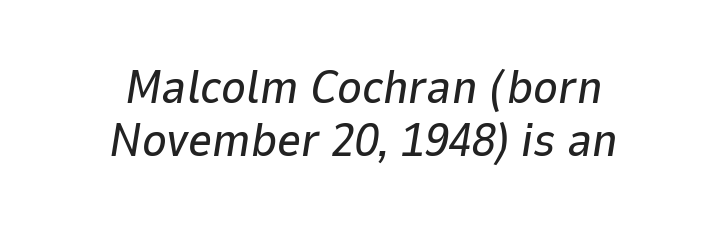
{"italic": "yes", "lean": "right", "slant_degrees": 9, "width": "normal", "stroke_contrast": "low", "x_height": "medium", "monospaced": "no", "underline": "no", "align": "center", "line_spacing": "tight", "line_spacing_ratio": 1.13, "letter_spacing": "normal", "letter_spacing_em": 0.0, "glyph_px": 47}
